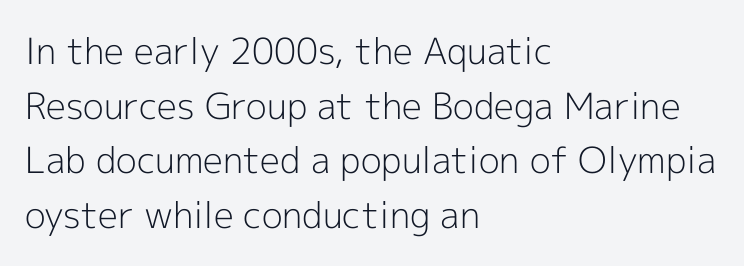
Q: Is the text bold? A: No.
Q: Is the text italic (slanted)? A: No, it is upright.
Q: Is the typeface a serif or a sans-serif typeface? A: Sans-serif.
Q: Is the text underlined? A: No.
Q: How is the paragraph aligned? A: Left-aligned.
Q: Is the spacing between letters normal or unusually wide? A: Normal.
Q: Is the spacing between lines tight, normal or loose? A: Normal.
Q: Width (condensed, normal, or wide)? A: Normal.
Q: x-height? A: Medium.
Q: Monospaced? A: No.
